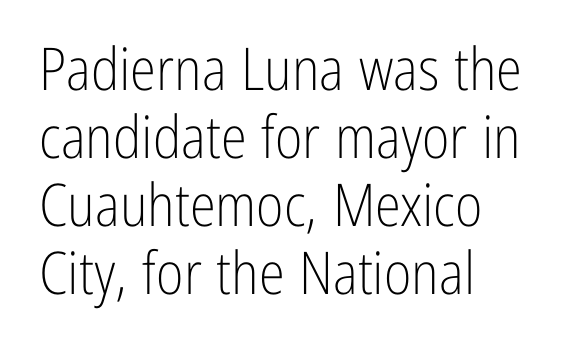
The axis of the letterforms is exactly vertical. Look at the tracking — it's just the regular setting, nothing added. The strip under each line holds only bare page. What kind of face is this? One without serifs — a sans. These lines are rendered in a variable-pitch font.
